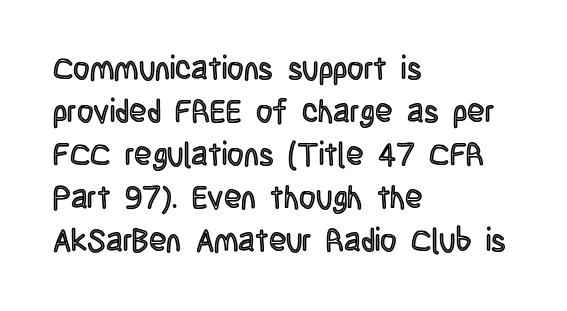
The image shows 32 px condensed type, upright; set left-aligned, normal line spacing (1.34x), normal letter spacing, not underlined; a large x-height.
